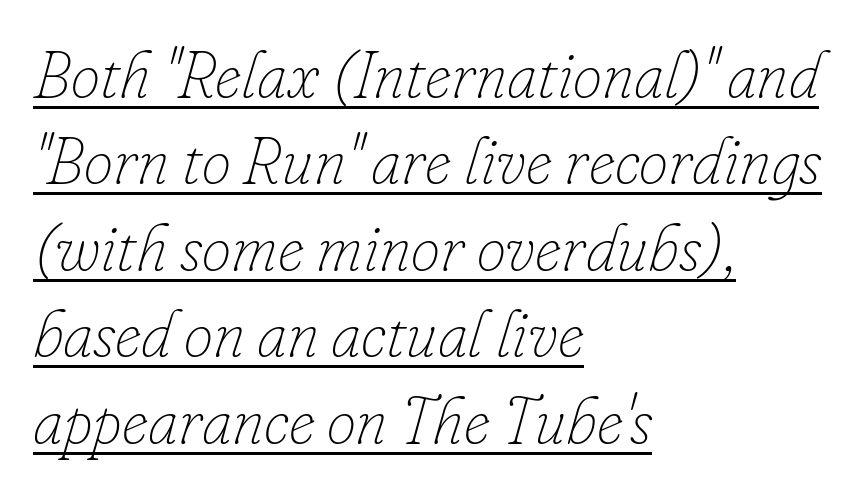
{"italic": "yes", "lean": "right", "slant_degrees": 16, "bold": "no", "weight": "thin", "width": "normal", "stroke_contrast": "low", "x_height": "small", "monospaced": "no", "underline": "yes", "align": "left", "line_spacing": "normal", "line_spacing_ratio": 1.31, "letter_spacing": "normal", "letter_spacing_em": 0.0, "glyph_px": 66}
